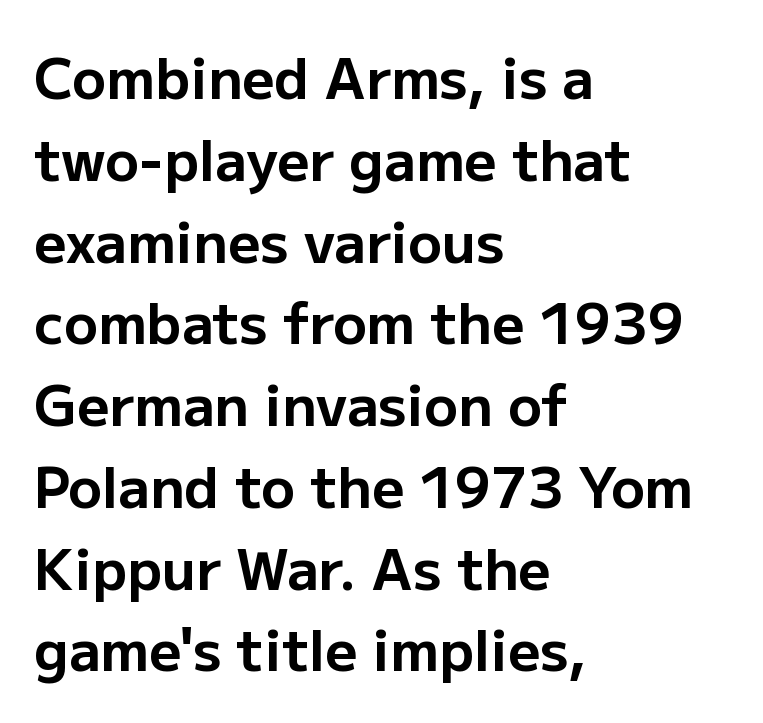
The image shows 56 px bold sans-serif type, upright; set left-aligned, normal line spacing (1.46x), normal letter spacing, not underlined; low stroke contrast and a medium x-height.
